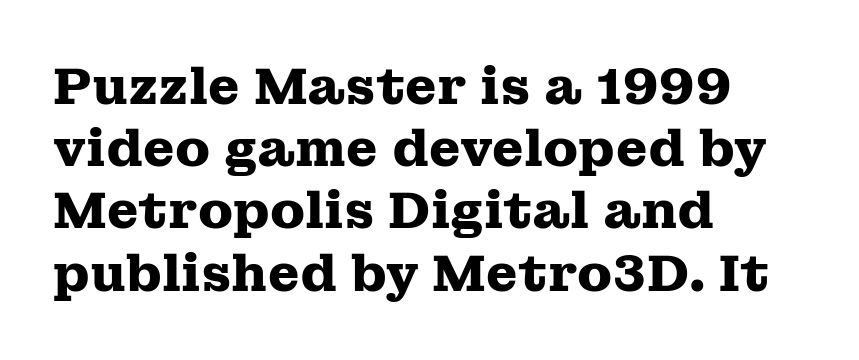
Q: Is the text bold? A: Yes.
Q: Is the text italic (slanted)? A: No, it is upright.
Q: Is the typeface a serif or a sans-serif typeface? A: Serif.
Q: Is the text underlined? A: No.
Q: How is the paragraph aligned? A: Left-aligned.
Q: Is the spacing between letters normal or unusually wide? A: Normal.
Q: Width (condensed, normal, or wide)? A: Wide.
Q: Stroke contrast? A: Medium.
Q: x-height? A: Medium.
Q: Monospaced? A: No.
